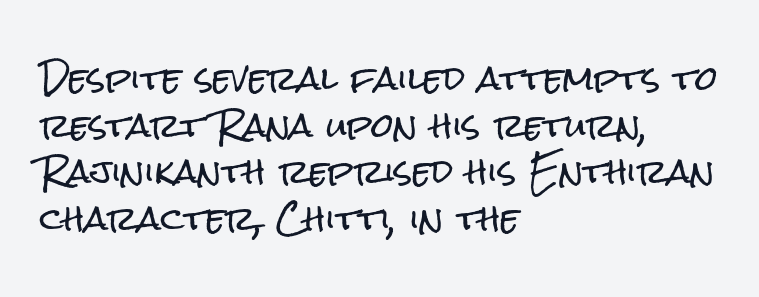
{"serif": "no", "italic": "no", "width": "condensed", "stroke_contrast": "low", "x_height": "medium", "monospaced": "no", "underline": "no", "align": "left", "line_spacing": "normal", "line_spacing_ratio": 1.46, "letter_spacing": "normal", "letter_spacing_em": 0.0, "glyph_px": 32}
